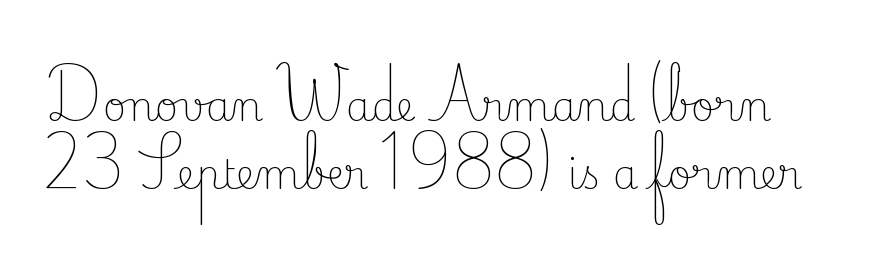
The image shows 40 px light serif type, upright; set left-aligned, normal line spacing (1.7x), normal letter spacing, not underlined; low stroke contrast and a small x-height.
